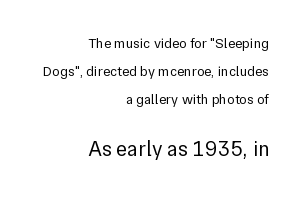
Caption: upper text group reduced, lower text group enlarged. Line endings align vertically; line beginnings do not. A quiet, ordinary-to-light weight characterises the typeface. Decoration check: the copy has no underline.
